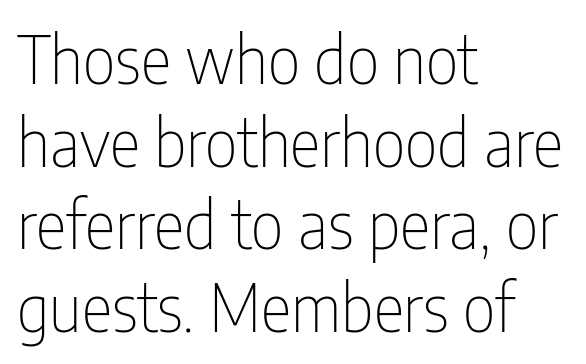
Q: Is the text bold? A: No.
Q: Is the text italic (slanted)? A: No, it is upright.
Q: Is the typeface a serif or a sans-serif typeface? A: Sans-serif.
Q: Is the text underlined? A: No.
Q: How is the paragraph aligned? A: Left-aligned.
Q: Is the spacing between letters normal or unusually wide? A: Normal.
Q: Is the spacing between lines tight, normal or loose? A: Normal.
Q: Width (condensed, normal, or wide)? A: Condensed.
Q: Stroke contrast? A: Low.
Q: x-height? A: Medium.
Q: Monospaced? A: No.
